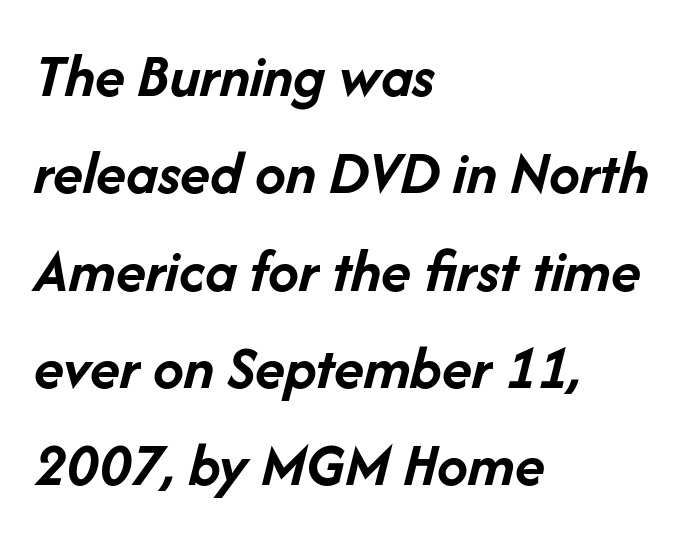
{"italic": "yes", "lean": "right", "slant_degrees": 14, "bold": "yes", "weight": "semibold", "width": "normal", "stroke_contrast": "low", "x_height": "medium", "monospaced": "no", "underline": "no", "align": "left", "line_spacing": "normal", "line_spacing_ratio": 1.57, "letter_spacing": "normal", "letter_spacing_em": 0.0, "glyph_px": 62}
